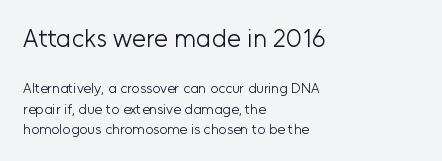
The image shows 25 px text type, upright; set left-aligned, normal line spacing (1.45x), normal letter spacing, not underlined; the first (top) block is 1.79x larger.
